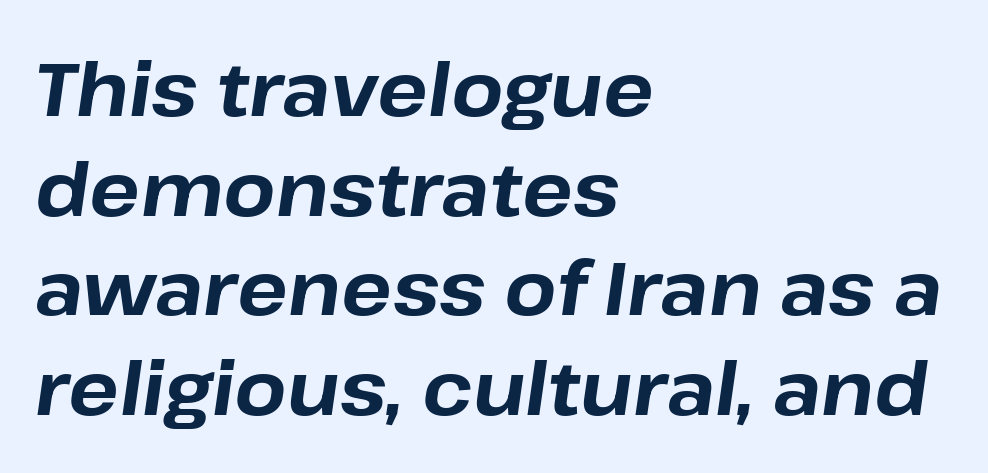
The image shows 75 px bold type, italic (leaning right); set left-aligned, normal line spacing (1.33x), normal letter spacing, not underlined; low stroke contrast and a medium x-height.
